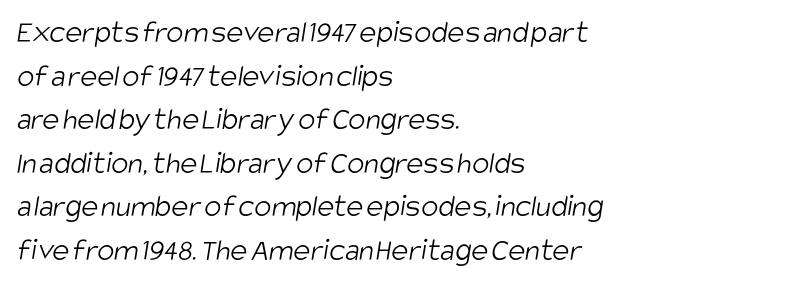
The image shows 32 px light, condensed sans-serif type; set left-aligned, normal line spacing (1.36x), normal letter spacing, not underlined; low stroke contrast and a large x-height.
